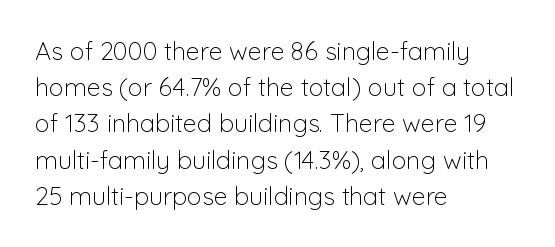
The cut favours lightness, reaching ordinary text weight at its darkest. Left-aligned paragraph, ragged on the right. There is no visible air inserted between adjacent glyphs. Has an underline been added? It has not. Upright lettering throughout. Leading matches the norm, producing a regular column.
